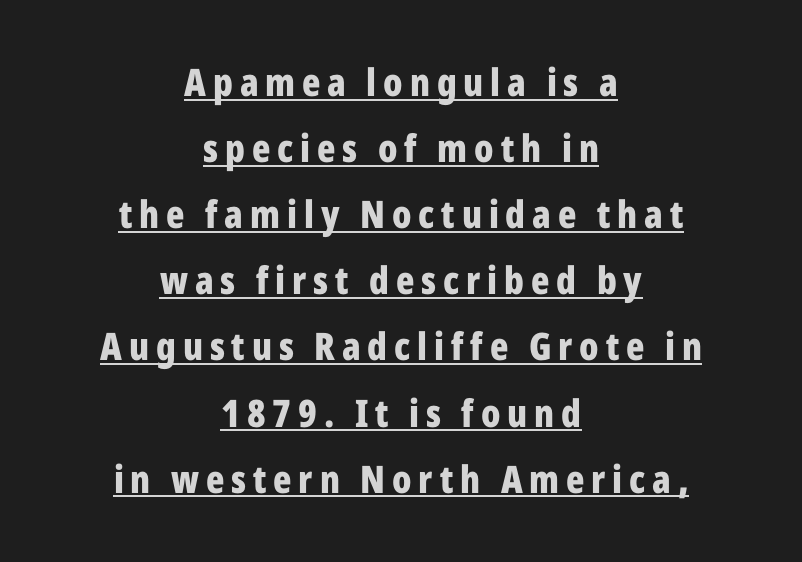
Q: Is the text bold? A: Yes.
Q: Is the text italic (slanted)? A: No, it is upright.
Q: Is the typeface a serif or a sans-serif typeface? A: Sans-serif.
Q: Is the text underlined? A: Yes.
Q: How is the paragraph aligned? A: Centered.
Q: Width (condensed, normal, or wide)? A: Condensed.
Q: Stroke contrast? A: Low.
Q: x-height? A: Medium.
Q: Monospaced? A: No.
